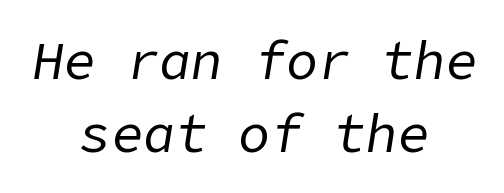
The image shows 53 px regular-weight type, italic (leaning right); set centered, normal line spacing (1.37x), normal letter spacing, not underlined; low stroke contrast and a medium x-height.
